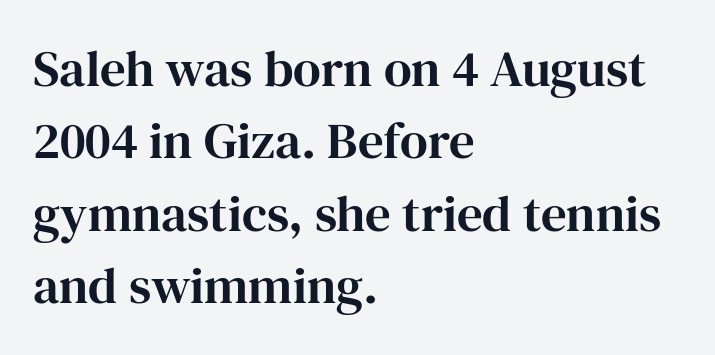
Leading: standard. Old-style or modern, the face here clearly has serifs. Each letter keeps its own natural width here, so spacing adapts to shape. The passage is arranged the way most books set body copy — flush left. Between one letter and the next there's only the usual sliver of space. Check the space under the baseline: it is left empty.
